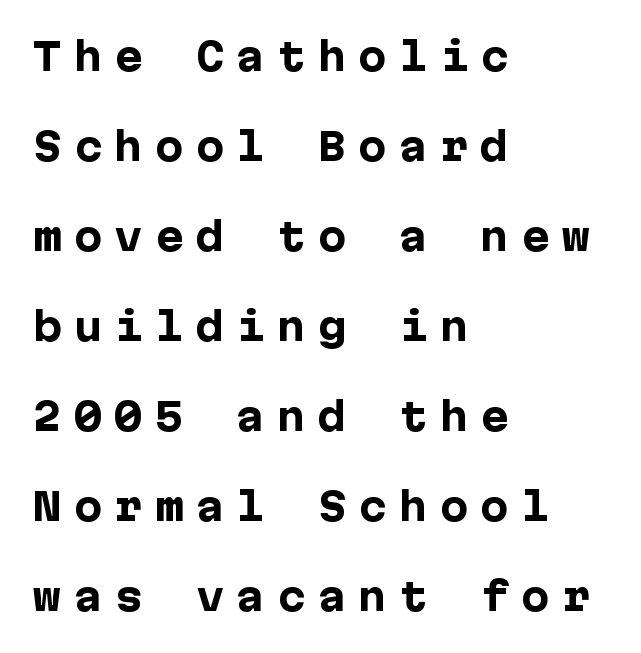
Q: Is the text bold? A: Yes.
Q: Is the text italic (slanted)? A: No, it is upright.
Q: Is the typeface a serif or a sans-serif typeface? A: Sans-serif.
Q: Is the text underlined? A: No.
Q: How is the paragraph aligned? A: Left-aligned.
Q: Is the spacing between letters normal or unusually wide? A: Unusually wide.
Q: Is the spacing between lines tight, normal or loose? A: Loose.
Q: Width (condensed, normal, or wide)? A: Normal.
Q: Stroke contrast? A: Low.
Q: x-height? A: Medium.
